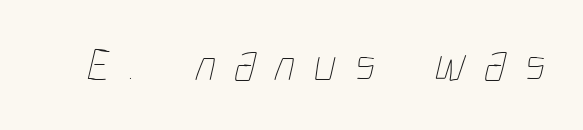
The image shows 49 px thin, condensed type; set unusually wide letter spacing (+0.39 em), not underlined; low stroke contrast and a medium x-height.
